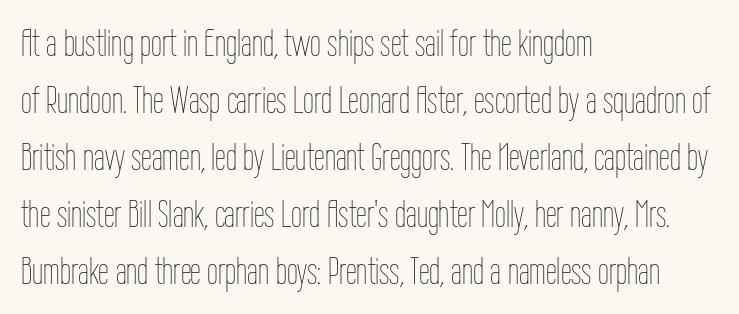
The image shows 39 px thin, condensed type, upright; set left-aligned, normal line spacing (1.46x), normal letter spacing, not underlined; low stroke contrast and a medium x-height.
